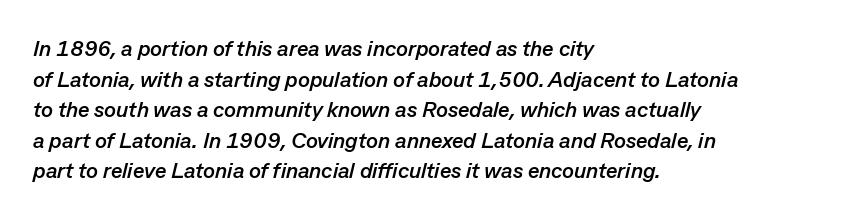
Q: Is the text bold? A: Yes.
Q: Is the text italic (slanted)? A: Yes, it leans right by about 13 degrees.
Q: Is the text underlined? A: No.
Q: How is the paragraph aligned? A: Left-aligned.
Q: Is the spacing between letters normal or unusually wide? A: Normal.
Q: Is the spacing between lines tight, normal or loose? A: Normal.
